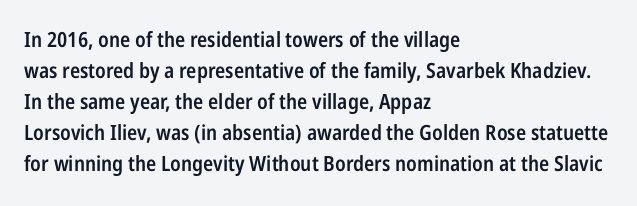
{"italic": "no", "bold": "semi", "underline": "no", "align": "left", "line_spacing": "normal", "line_spacing_ratio": 1.48, "letter_spacing": "normal", "letter_spacing_em": 0.0, "glyph_px": 21}
